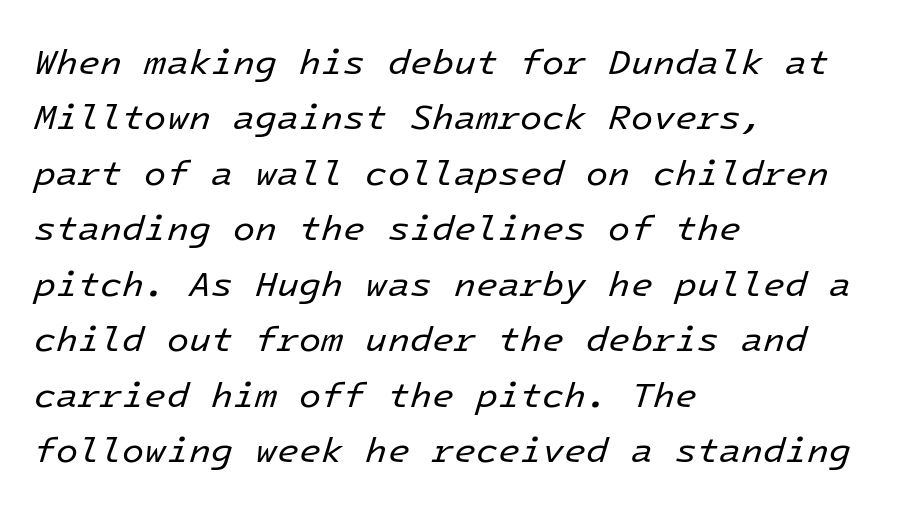
{"italic": "yes", "lean": "right", "slant_degrees": 16, "bold": "no", "weight": "regular", "width": "normal", "stroke_contrast": "low", "x_height": "medium", "underline": "no", "align": "left", "line_spacing": "normal", "line_spacing_ratio": 1.54, "letter_spacing": "normal", "letter_spacing_em": 0.0, "glyph_px": 36}
